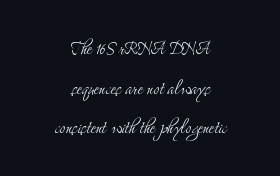
Q: Is the text bold? A: No.
Q: Is the text italic (slanted)? A: Yes.
Q: Is the text underlined? A: No.
Q: How is the paragraph aligned? A: Centered.
Q: Is the spacing between letters normal or unusually wide? A: Normal.
